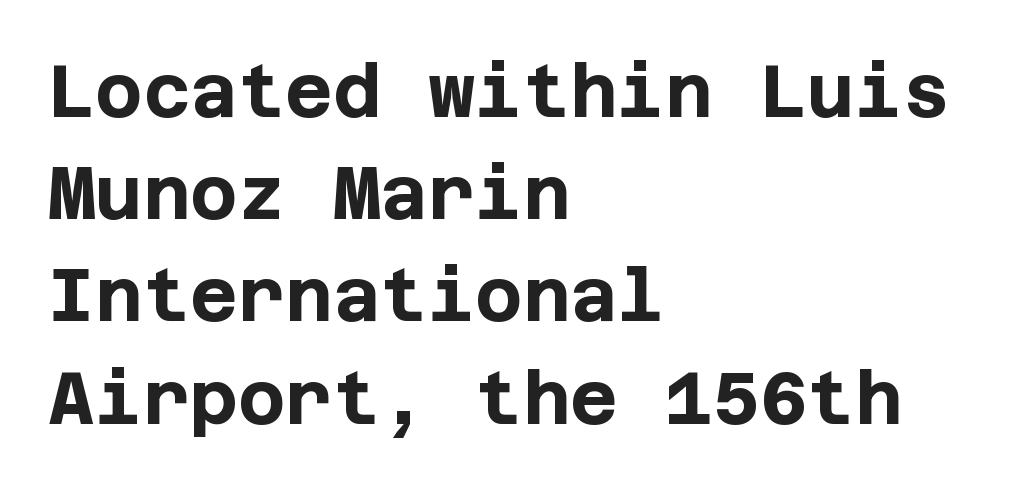
Q: Is the text bold? A: Yes.
Q: Is the text italic (slanted)? A: No, it is upright.
Q: Is the typeface a serif or a sans-serif typeface? A: Sans-serif.
Q: Is the text underlined? A: No.
Q: How is the paragraph aligned? A: Left-aligned.
Q: Is the spacing between letters normal or unusually wide? A: Normal.
Q: Is the spacing between lines tight, normal or loose? A: Normal.
Q: Width (condensed, normal, or wide)? A: Normal.
Q: Stroke contrast? A: Low.
Q: x-height? A: Large.
